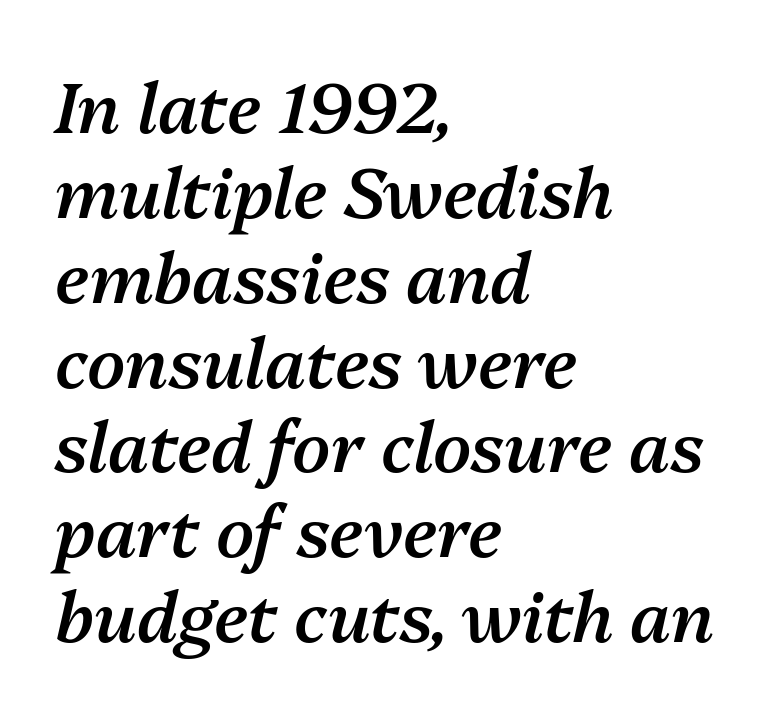
The image shows 69 px semibold type, italic (leaning right); set left-aligned, line spacing 1.23x, normal letter spacing, not underlined; medium stroke contrast and a medium x-height.
